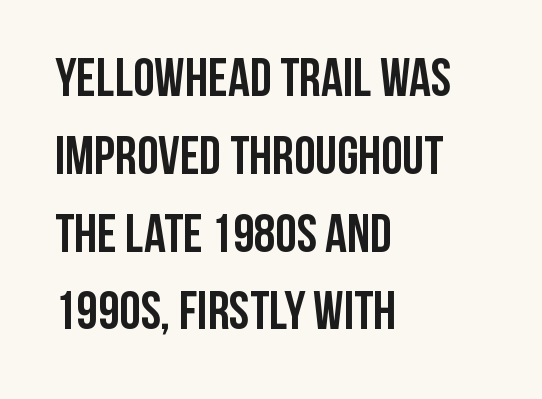
Q: Is the text bold? A: Yes.
Q: Is the text italic (slanted)? A: No, it is upright.
Q: Is the typeface a serif or a sans-serif typeface? A: Sans-serif.
Q: Is the text underlined? A: No.
Q: How is the paragraph aligned? A: Left-aligned.
Q: Is the spacing between letters normal or unusually wide? A: Normal.
Q: Is the spacing between lines tight, normal or loose? A: Normal.
Q: Width (condensed, normal, or wide)? A: Condensed.
Q: Stroke contrast? A: Low.
Q: x-height? A: Large.
Q: Monospaced? A: No.
